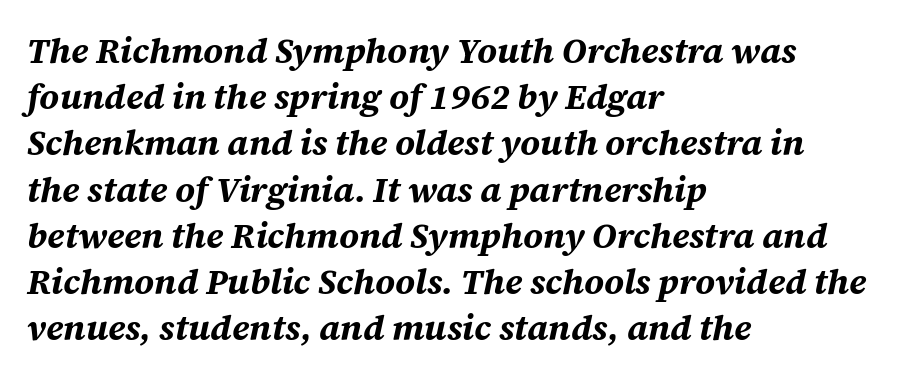
Q: Is the text bold? A: Yes.
Q: Is the text italic (slanted)? A: Yes, it leans right by about 12 degrees.
Q: Is the text underlined? A: No.
Q: How is the paragraph aligned? A: Left-aligned.
Q: Is the spacing between letters normal or unusually wide? A: Normal.
Q: Is the spacing between lines tight, normal or loose? A: Normal.
Q: Width (condensed, normal, or wide)? A: Normal.
Q: Stroke contrast? A: Medium.
Q: x-height? A: Large.
Q: Monospaced? A: No.
